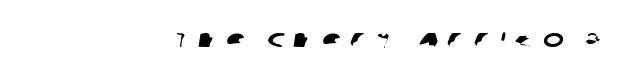
Q: Is the text underlined? A: No.
Q: How is the paragraph aligned? A: Right-aligned.
Q: Is the spacing between letters normal or unusually wide? A: Unusually wide.
